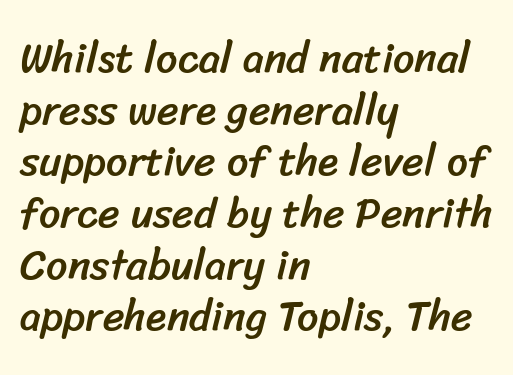
The image shows 42 px sans-serif type; set left-aligned, line spacing 1.23x, normal letter spacing, not underlined; low stroke contrast and a medium x-height.
